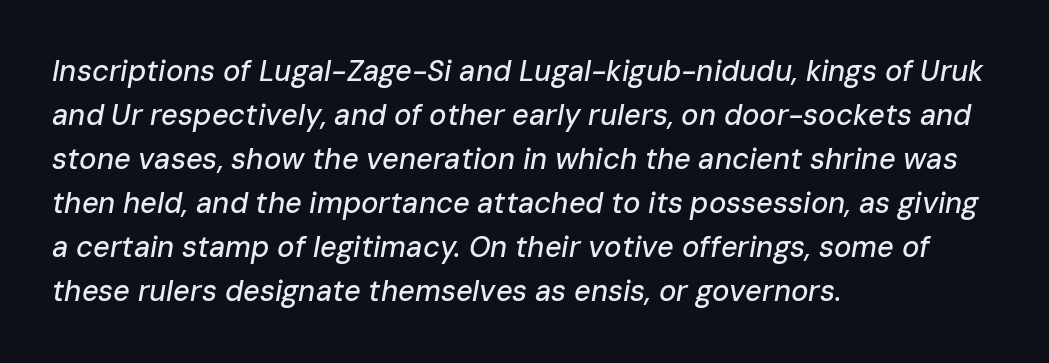
{"italic": "yes", "lean": "right", "slant_degrees": 10, "width": "normal", "stroke_contrast": "low", "x_height": "medium", "monospaced": "no", "underline": "no", "align": "left", "line_spacing": "normal", "line_spacing_ratio": 1.52, "letter_spacing": "normal", "letter_spacing_em": 0.0, "glyph_px": 29}
